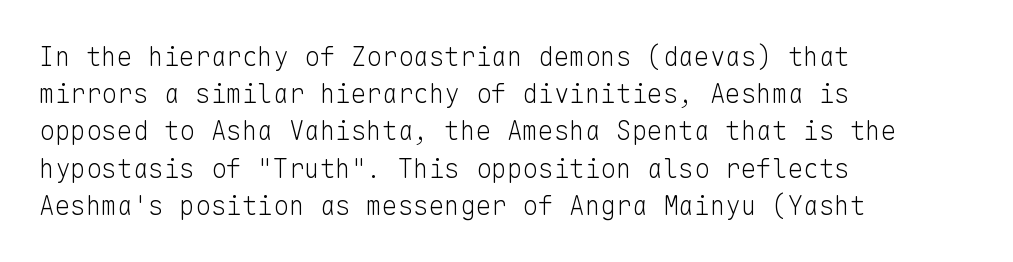
Q: Is the text bold? A: No.
Q: Is the text italic (slanted)? A: No, it is upright.
Q: Is the text underlined? A: No.
Q: How is the paragraph aligned? A: Left-aligned.
Q: Is the spacing between letters normal or unusually wide? A: Normal.
Q: Is the spacing between lines tight, normal or loose? A: Normal.
